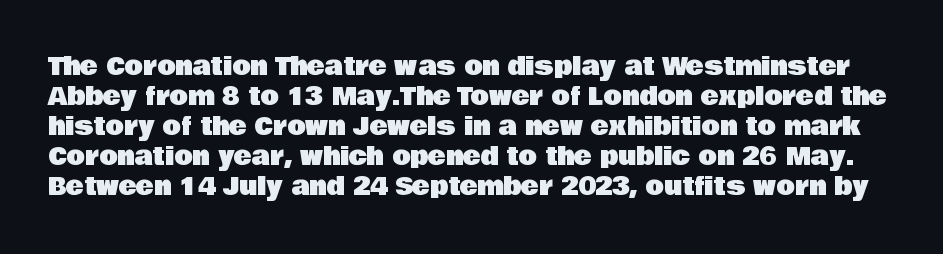
Q: Is the text italic (slanted)? A: No, it is upright.
Q: Is the text underlined? A: No.
Q: Is the spacing between letters normal or unusually wide? A: Normal.
Q: Is the spacing between lines tight, normal or loose? A: Normal.
